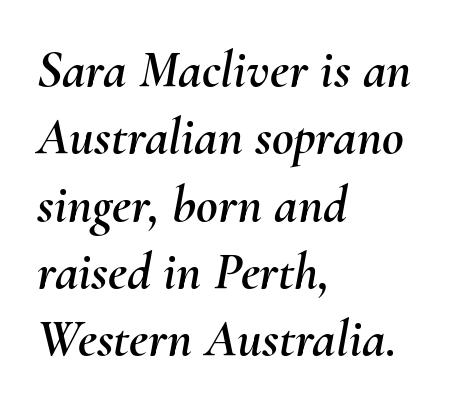
The baseline area is clear. Horizontally, the lines are justified to the leading edge only. A typesetter would call this proportional, since set widths differ per character. Caption: standard tracking, unaltered. Vertical spacing — default. Slant detected: the letters are inclined.
